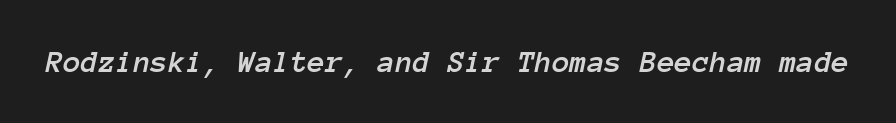
The image shows 32 px text type, italic (leaning right), monospaced; set normal letter spacing, not underlined; low stroke contrast and a medium x-height.
